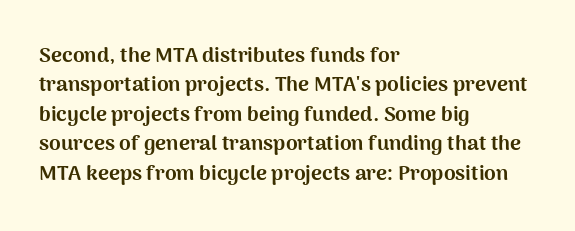
The image shows 21 px bold type, upright; set left-aligned, normal line spacing (1.4x), normal letter spacing, not underlined.
